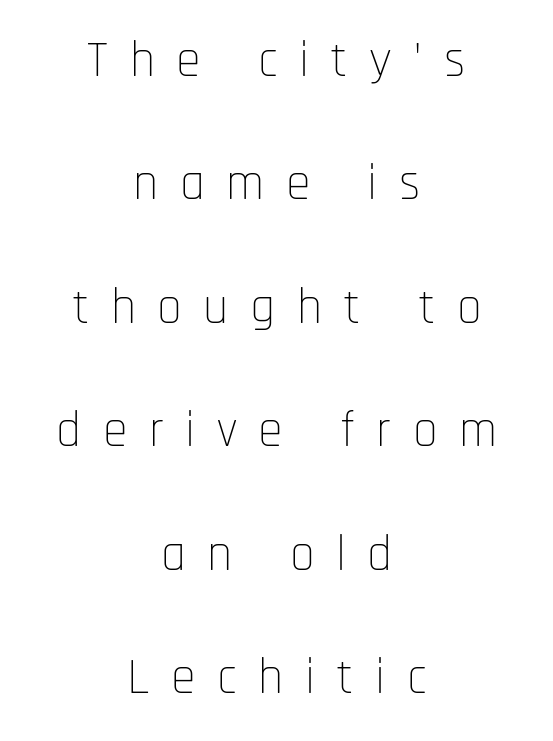
{"serif": "no", "italic": "no", "bold": "no", "weight": "thin", "width": "condensed", "stroke_contrast": "low", "x_height": "large", "monospaced": "no", "underline": "no", "align": "center", "line_spacing": "loose", "line_spacing_ratio": 2.47, "letter_spacing": "wide", "letter_spacing_em": 0.43, "glyph_px": 50}
